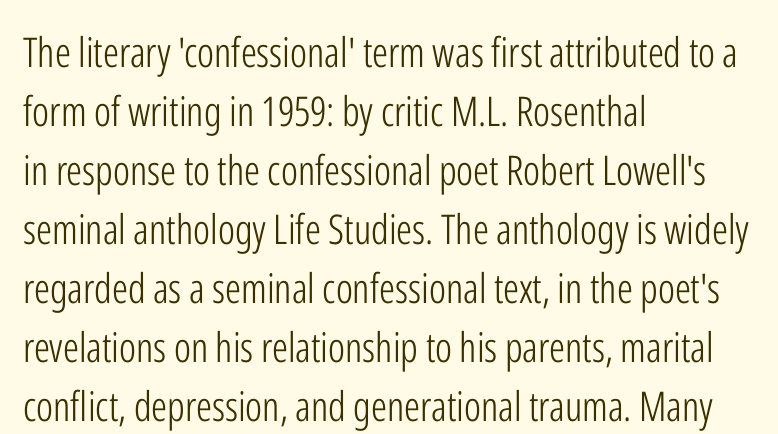
The image shows 41 px light, condensed sans-serif type, upright; set left-aligned, normal line spacing (1.44x), normal letter spacing, not underlined; low stroke contrast and a medium x-height.
